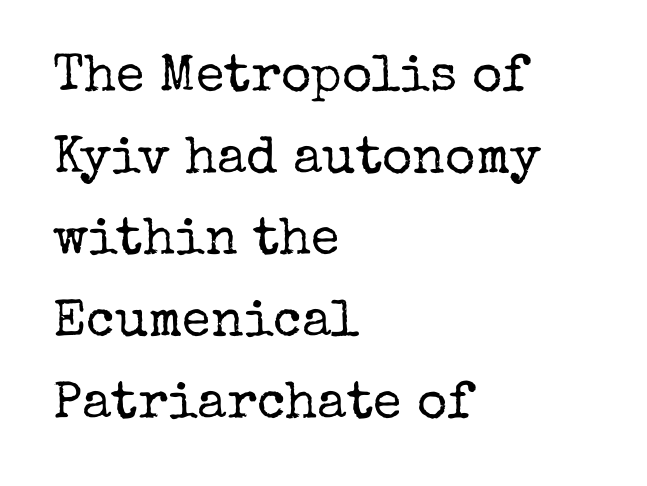
How would I describe the line gaps? Plain and ordinary. No italicization has been applied; the sample stays upright. Examine the stroke ends and you'll spot serifs. The text block is weighted toward the left margin, trailing off unevenly rightward. Rule under the text: the space is simply empty.
